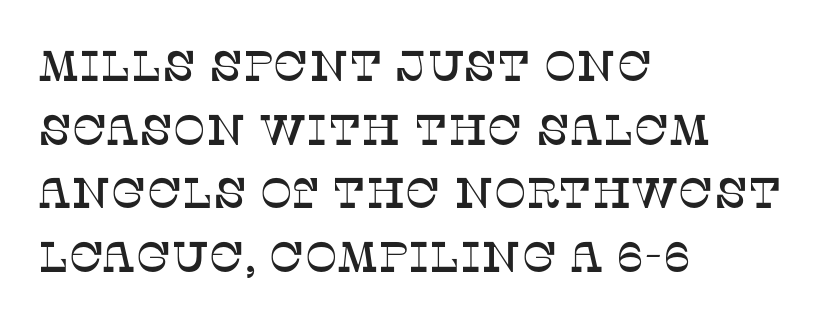
Q: Is the text italic (slanted)? A: No, it is upright.
Q: Is the typeface a serif or a sans-serif typeface? A: Serif.
Q: Is the text underlined? A: No.
Q: How is the paragraph aligned? A: Left-aligned.
Q: Is the spacing between letters normal or unusually wide? A: Normal.
Q: Is the spacing between lines tight, normal or loose? A: Normal.
Q: Width (condensed, normal, or wide)? A: Normal.
Q: Stroke contrast? A: Low.
Q: x-height? A: Large.
Q: Monospaced? A: No.
